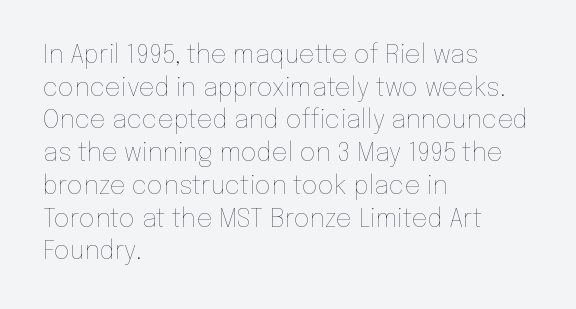
The image shows 25 px text type, upright; set left-aligned, normal line spacing (1.31x), normal letter spacing, not underlined.
